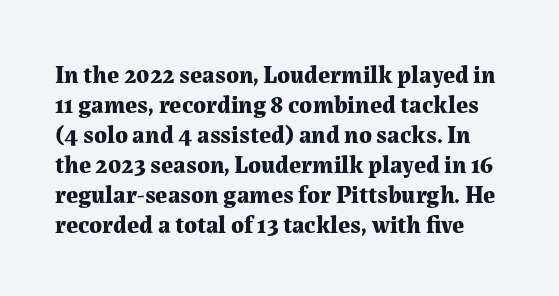
The image shows 24 px bold type, upright; set normal line spacing (1.25x), normal letter spacing, not underlined.
